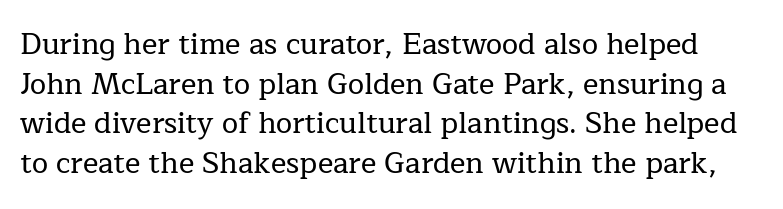
Q: Is the text italic (slanted)? A: No, it is upright.
Q: Is the typeface a serif or a sans-serif typeface? A: Serif.
Q: Is the text underlined? A: No.
Q: Is the spacing between letters normal or unusually wide? A: Normal.
Q: Is the spacing between lines tight, normal or loose? A: Normal.
Q: Width (condensed, normal, or wide)? A: Normal.
Q: Stroke contrast? A: Low.
Q: x-height? A: Medium.
Q: Monospaced? A: No.
